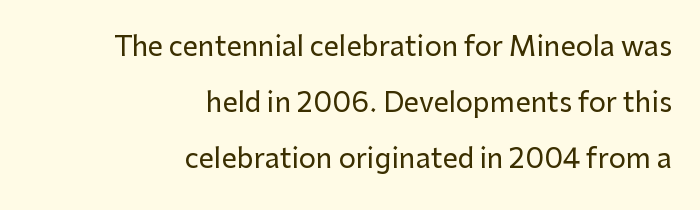
Each word holds together tightly as a unit, with standard inter-letter gaps. Layout note: lines flush right. Posture: upright roman. Reading down the column, the eye jumps a long way to each next line. The passage shown is not underscored anywhere.
